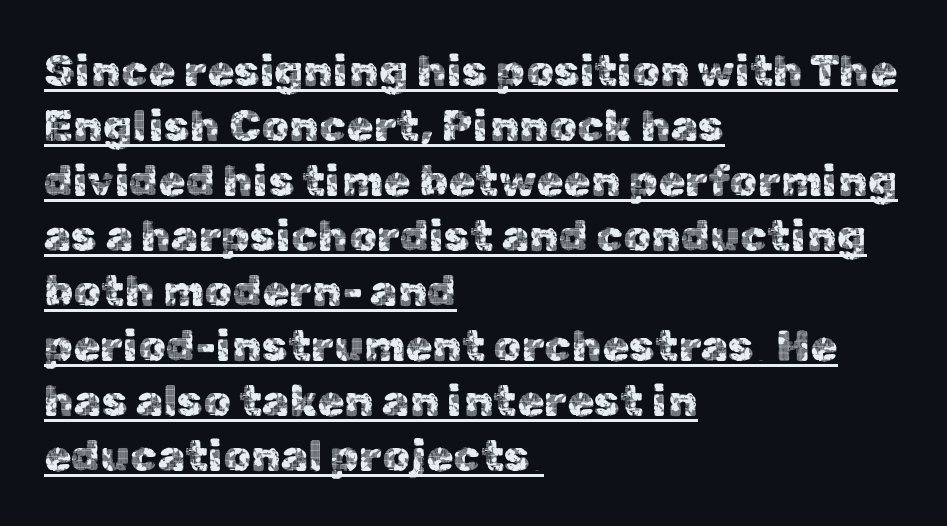
This rendering employs a face without finishing strokes, i.e., a sans-serif. Spacing between characters is what you'd get straight out of the box. This is underlined copy, the kind a proofreader might mark for attention. Caption: multi-line text, flush left, ragged right. It's the straight-up-and-down kind of type.
